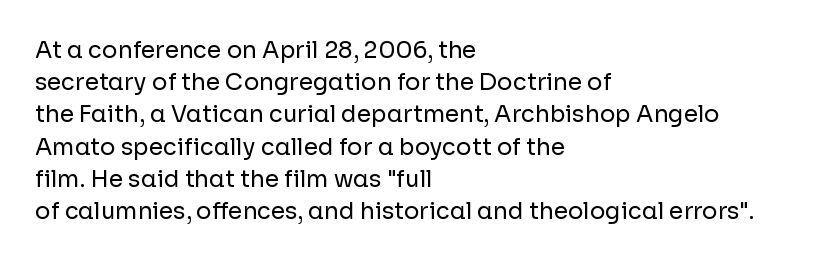
The image shows 23 px text type, upright; set left-aligned, normal line spacing (1.4x), normal letter spacing, not underlined.
